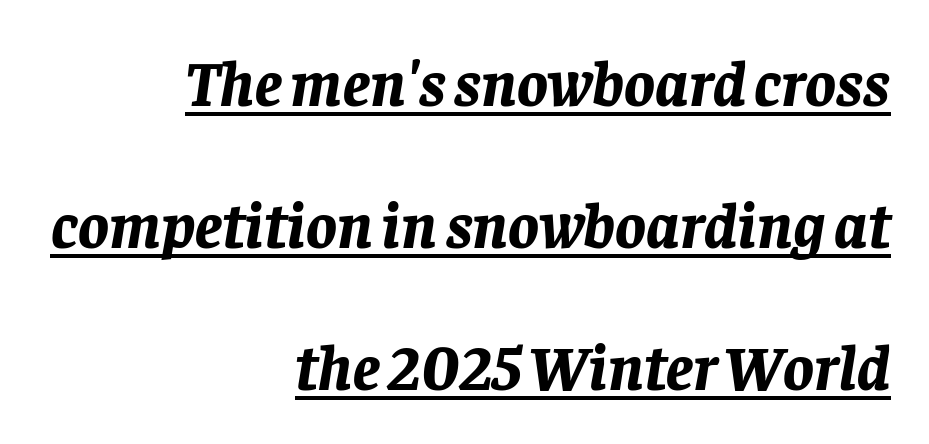
Q: Is the text bold? A: Yes.
Q: Is the text italic (slanted)? A: Yes, it leans right by about 8 degrees.
Q: Is the text underlined? A: Yes.
Q: How is the paragraph aligned? A: Right-aligned.
Q: Is the spacing between letters normal or unusually wide? A: Normal.
Q: Is the spacing between lines tight, normal or loose? A: Loose.
Q: Width (condensed, normal, or wide)? A: Normal.
Q: Stroke contrast? A: Low.
Q: x-height? A: Large.
Q: Monospaced? A: No.
